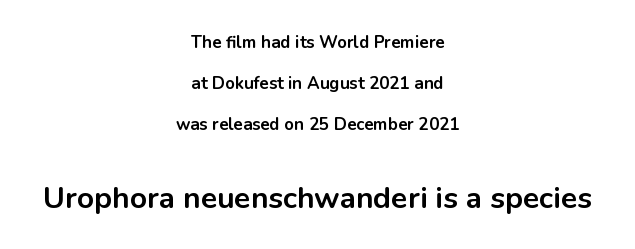
The image shows 30 px bold sans-serif type, upright; set centered, loose line spacing (2.41x), normal letter spacing, not underlined; the second (bottom) block is 1.76x larger; low stroke contrast and a medium x-height.
